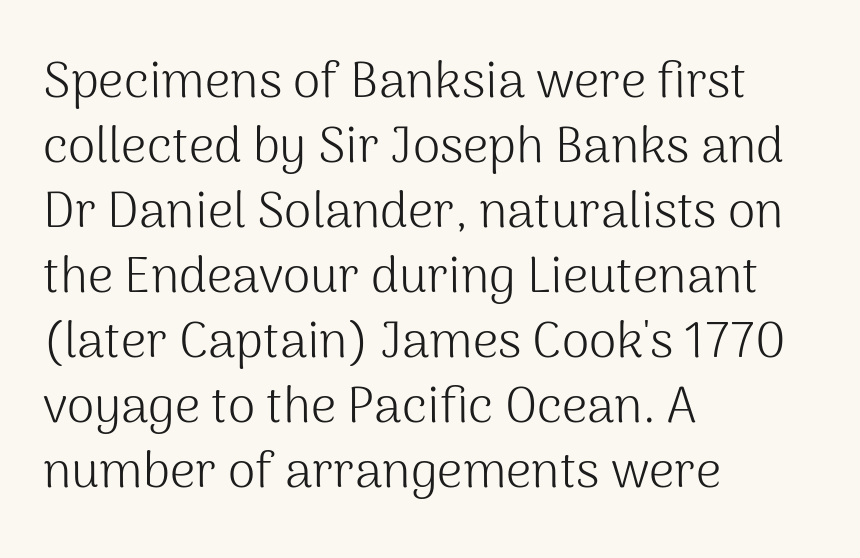
The passage shown has conventional tracking throughout. On a weight scale, this lands at 450 or below. Vertical strokes here are truly vertical. The passage shown is not underscored anywhere.
